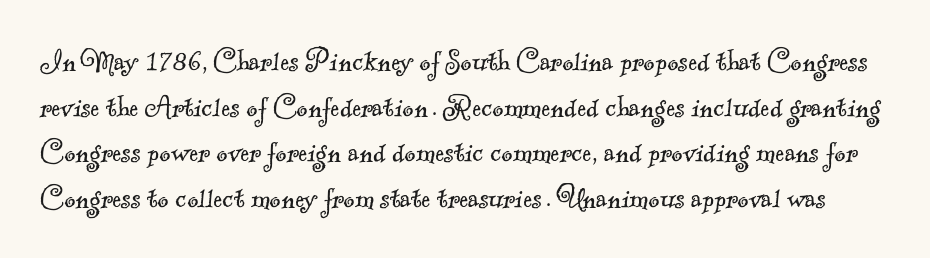
{"serif": "yes", "bold": "no", "weight": "light", "width": "normal", "x_height": "small", "monospaced": "no", "underline": "no", "line_spacing": "normal", "line_spacing_ratio": 1.34, "letter_spacing": "normal", "letter_spacing_em": 0.0, "glyph_px": 34}
